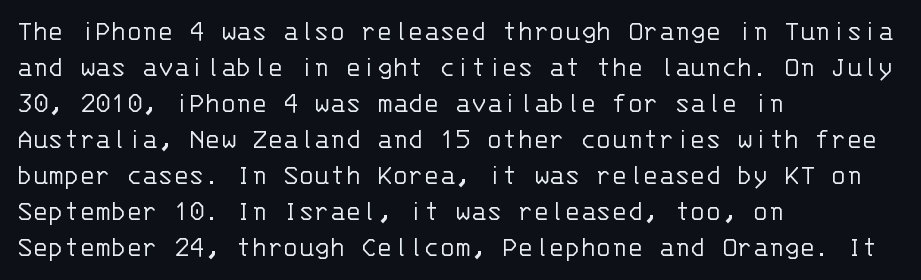
{"serif": "no", "italic": "no", "bold": "no", "weight": "light", "width": "normal", "stroke_contrast": "low", "x_height": "large", "monospaced": "yes", "underline": "no", "align": "left", "line_spacing_ratio": 1.24, "letter_spacing": "normal", "letter_spacing_em": 0.0, "glyph_px": 29}
